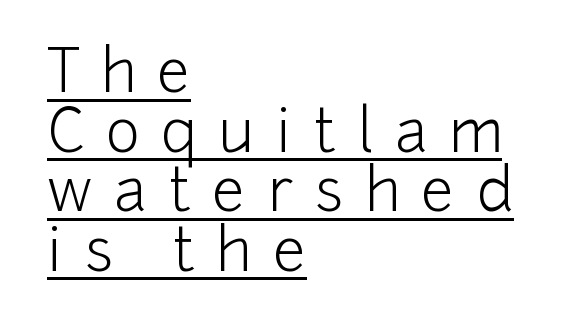
No heavy texture on the line: the type isn't bold. Think of a printed novel: that variable character pitch is what you see here. A typographer would call this underscored text. The lines are quadded left. Characters remain perfectly vertical along every line.
